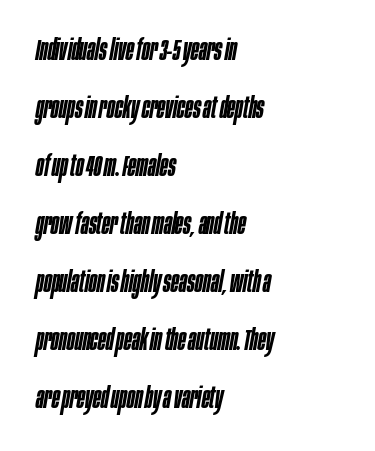
The image shows 29 px semibold, condensed type, italic (leaning right); set left-aligned, loose line spacing (2.0x), normal letter spacing, not underlined; low stroke contrast and a large x-height.
